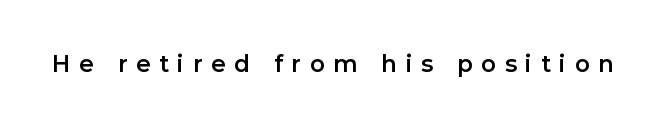
{"italic": "no", "underline": "no", "letter_spacing": "wide", "letter_spacing_em": 0.38, "glyph_px": 23}
